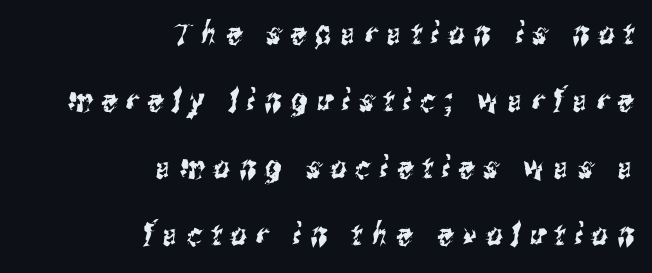
{"serif": "no", "width": "condensed", "stroke_contrast": "medium", "x_height": "medium", "monospaced": "no", "underline": "no", "align": "right", "line_spacing": "loose", "line_spacing_ratio": 2.16, "letter_spacing": "wide", "letter_spacing_em": 0.3, "glyph_px": 31}
